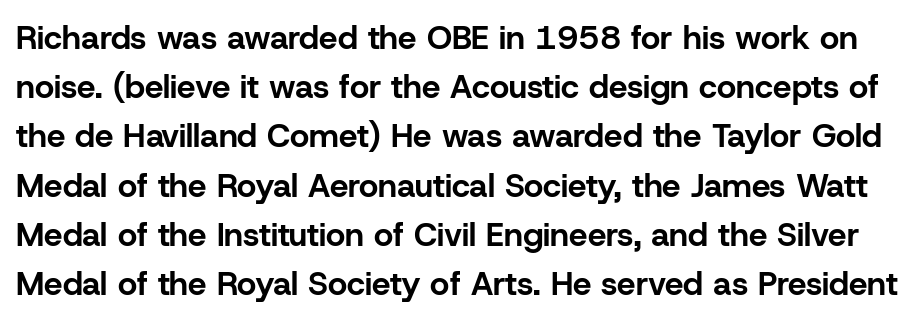
{"serif": "no", "italic": "no", "bold": "yes", "weight": "bold", "width": "normal", "stroke_contrast": "low", "x_height": "medium", "monospaced": "no", "underline": "no", "line_spacing": "normal", "line_spacing_ratio": 1.49, "letter_spacing": "normal", "letter_spacing_em": 0.0, "glyph_px": 33}
